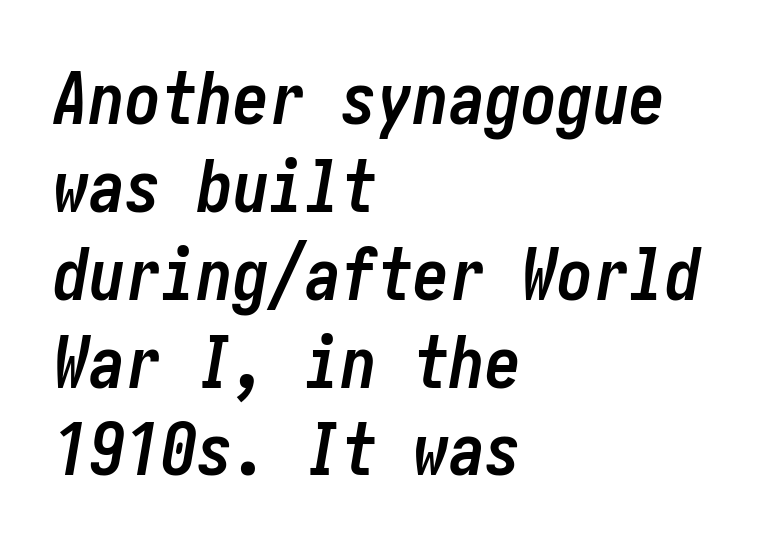
Line beginnings align vertically; line endings do not. Words float on clear page, feet unadorned. Observe the ordinary spacing: letters are neighbours, not strangers. How heavy is the stroke? Heavy — this is a bold. An italicized treatment has been applied to the whole sample.
